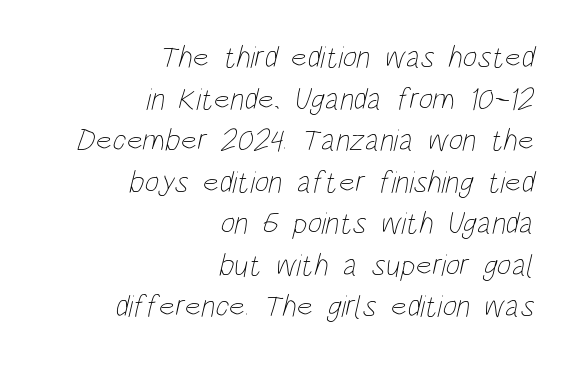
The gap between lines stays unmarked. The compositor pushed each line to the right boundary. Between one letter and the next there's only the usual sliver of space. No heavy texture on the line: the type isn't bold.
